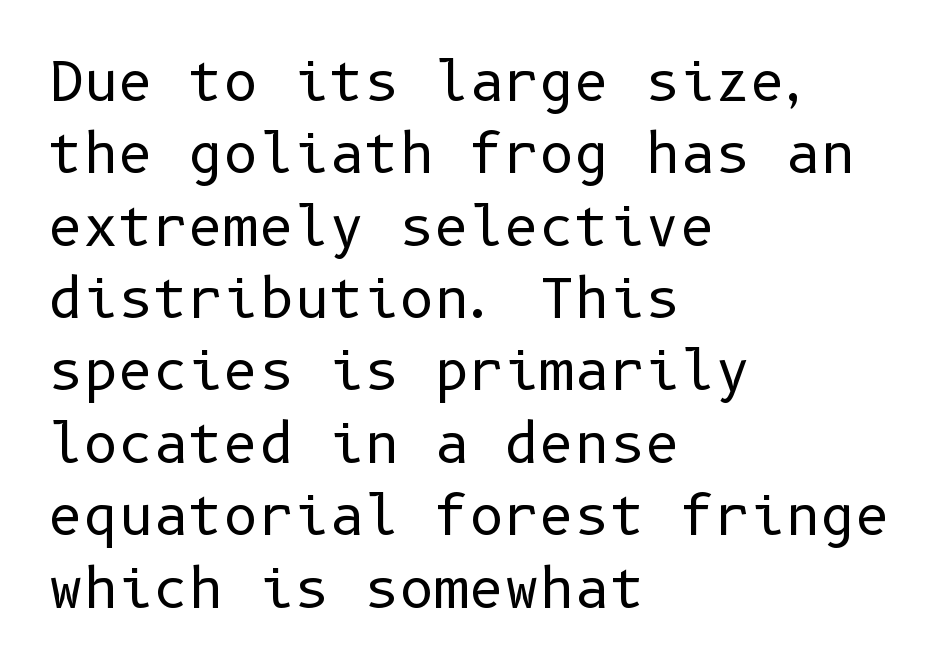
The image shows 54 px regular-weight sans-serif type, upright; set left-aligned, normal line spacing (1.34x), normal letter spacing, not underlined; low stroke contrast and a medium x-height.
